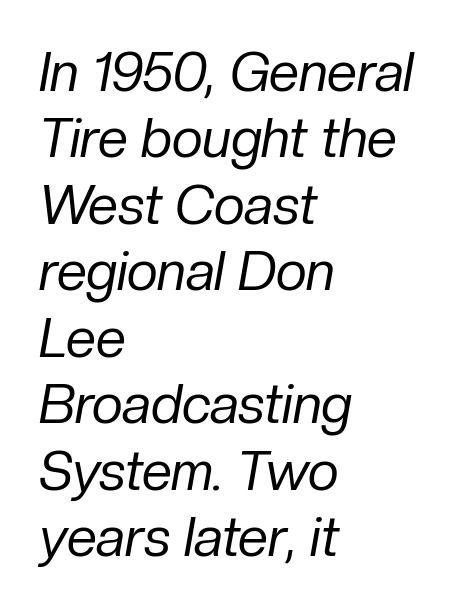
The image shows 54 px regular-weight type, italic (leaning right); set left-aligned, line spacing 1.23x, normal letter spacing, not underlined; low stroke contrast and a medium x-height.
